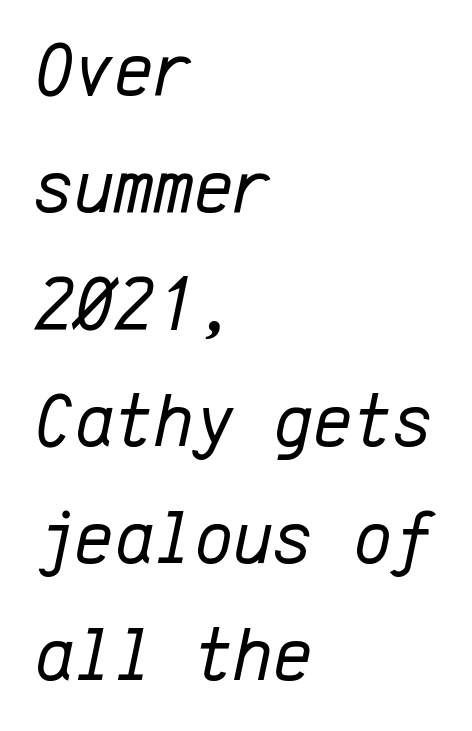
The image shows 76 px regular-weight type, italic (leaning right), monospaced; set left-aligned, normal line spacing (1.54x), normal letter spacing, not underlined; low stroke contrast and a medium x-height.
